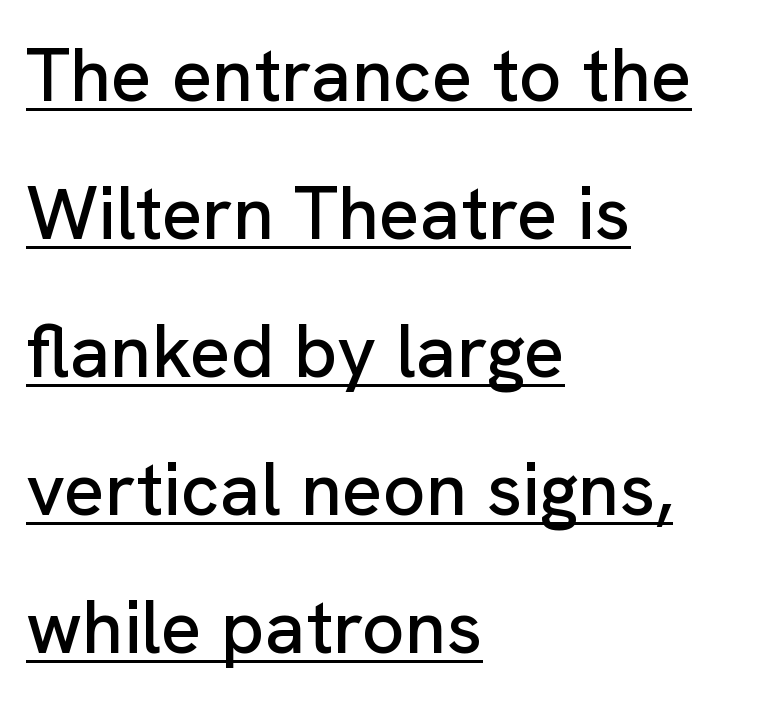
This sample carries an underscore along the baseline area. Compared with typical body copy, the letter spacing here is the same. A typesetter would call this proportional, since set widths differ per character. The font's upright variant was chosen for this text. Each line starts at the same left margin while the right side varies. Grotesque or geometric, the face here clearly has no serifs.
